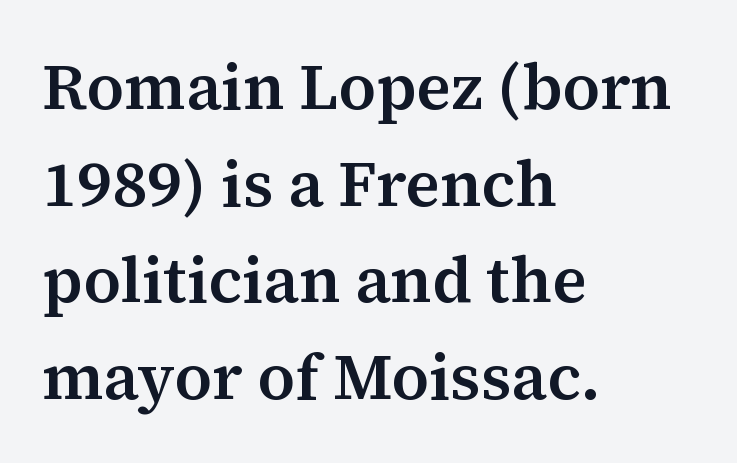
A student would call this left alignment; a typographer would say flush left, rag right. When letters stand straight like this, we call the style roman or upright. The baseline area is clear. The passage shown stacks its lines at a standard gap.
